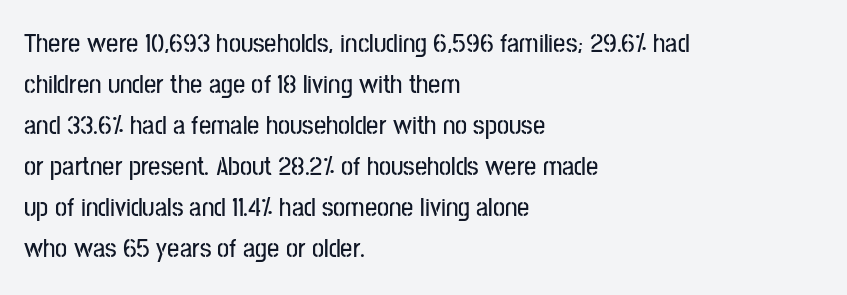
Underlining? Definitely not there. The passage shown stacks its lines at a standard gap. Tall strokes in this sample are plumb rather than angled. Is the block centered? No — it sits flush against the left margin.
